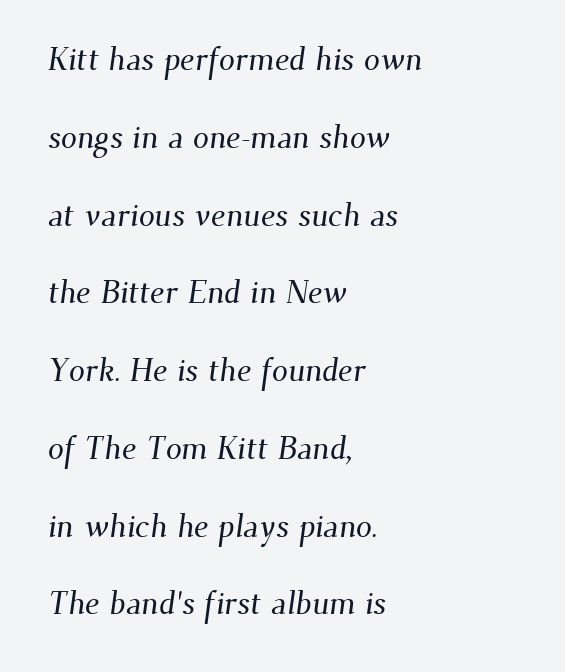
Q: Is the typeface a serif or a sans-serif typeface? A: Serif.
Q: Is the text underlined? A: No.
Q: How is the paragraph aligned? A: Left-aligned.
Q: Is the spacing between letters normal or unusually wide? A: Normal.
Q: Is the spacing between lines tight, normal or loose? A: Loose.
Q: Width (condensed, normal, or wide)? A: Normal.
Q: Stroke contrast? A: Medium.
Q: x-height? A: Small.
Q: Monospaced? A: No.
